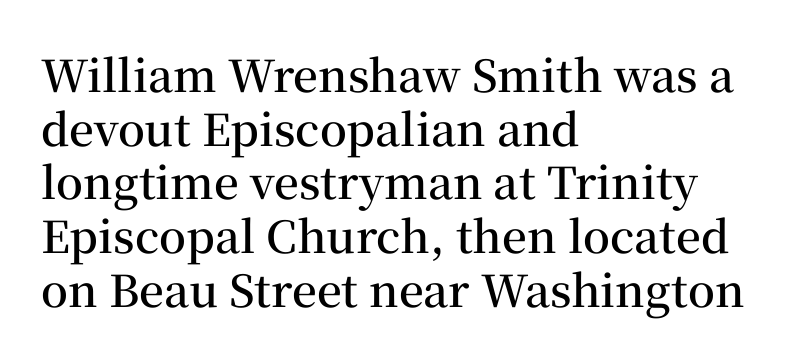
The image shows 44 px semibold serif type, upright; set left-aligned, line spacing 1.22x, normal letter spacing, not underlined; medium stroke contrast and a medium x-height.
